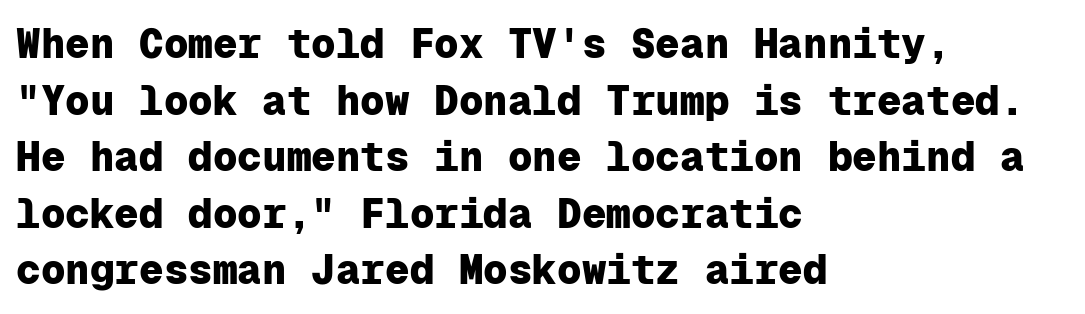
The image shows 41 px heavy sans-serif type, upright, monospaced; set left-aligned, normal line spacing (1.38x), normal letter spacing, not underlined; low stroke contrast and a medium x-height.
